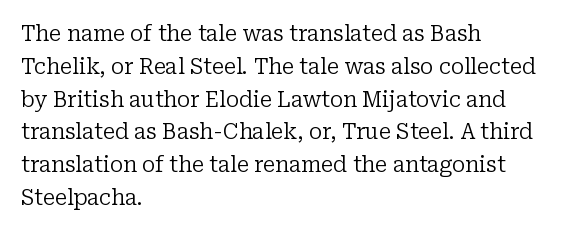
Upright lettering throughout. The rows are spaced the way most documents space them. These lines stack with their left ends in a neat column. The space beneath each line is pristine and unruled. This sample uses plain, unmodified letter spacing. Stem width sits at or under what a default text font uses.
